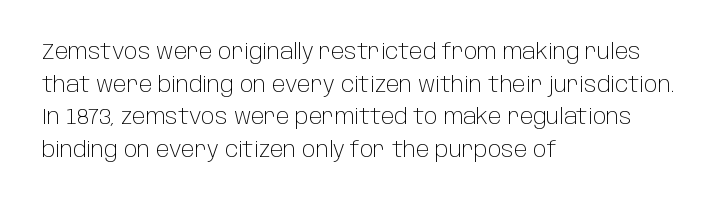
The image shows 21 px text type, upright; set left-aligned, normal line spacing (1.55x), normal letter spacing, not underlined.
